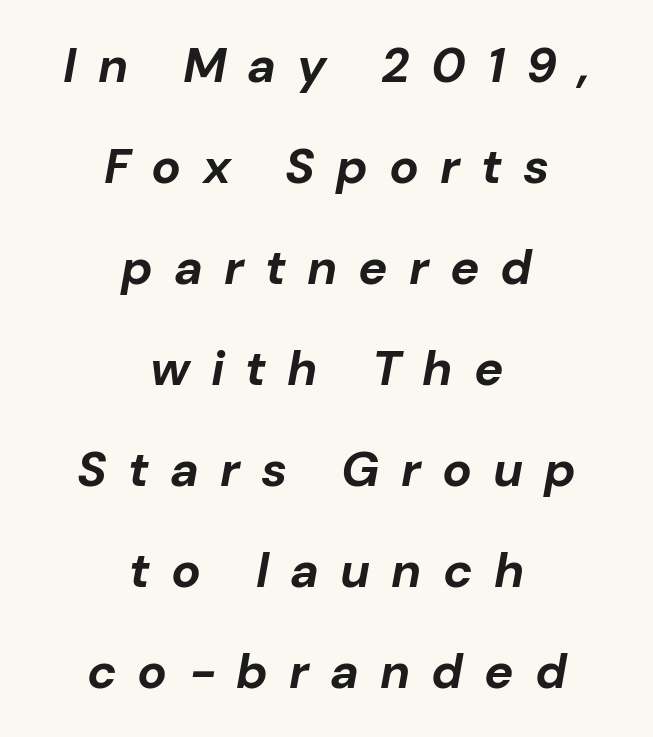
{"italic": "yes", "lean": "right", "slant_degrees": 10, "bold": "yes", "weight": "bold", "width": "normal", "stroke_contrast": "low", "x_height": "medium", "monospaced": "no", "underline": "no", "align": "center", "line_spacing": "loose", "line_spacing_ratio": 2.06, "letter_spacing": "wide", "letter_spacing_em": 0.43, "glyph_px": 49}
